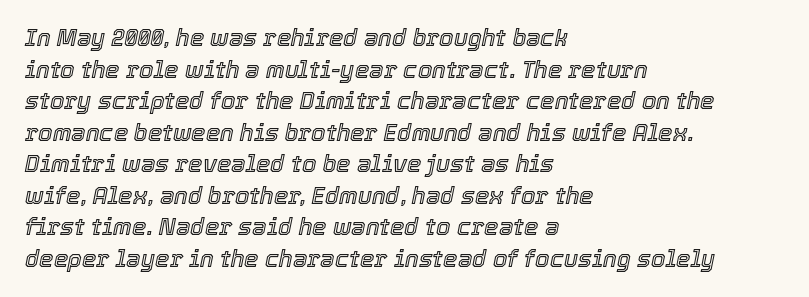
Q: Is the text italic (slanted)? A: Yes, it leans right by about 12 degrees.
Q: Is the text underlined? A: No.
Q: How is the paragraph aligned? A: Left-aligned.
Q: Is the spacing between letters normal or unusually wide? A: Normal.
Q: Is the spacing between lines tight, normal or loose? A: Normal.
